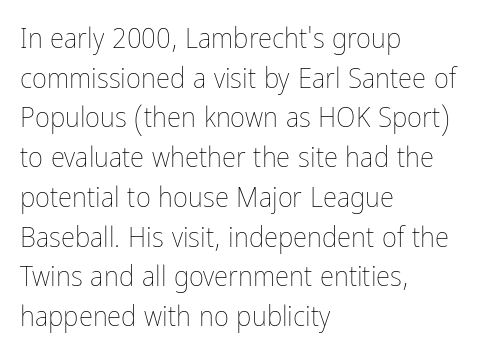
Q: Is the text bold? A: No.
Q: Is the text italic (slanted)? A: No, it is upright.
Q: Is the text underlined? A: No.
Q: How is the paragraph aligned? A: Left-aligned.
Q: Is the spacing between letters normal or unusually wide? A: Normal.
Q: Is the spacing between lines tight, normal or loose? A: Normal.
Q: Width (condensed, normal, or wide)? A: Condensed.
Q: Stroke contrast? A: Low.
Q: x-height? A: Medium.
Q: Monospaced? A: No.
